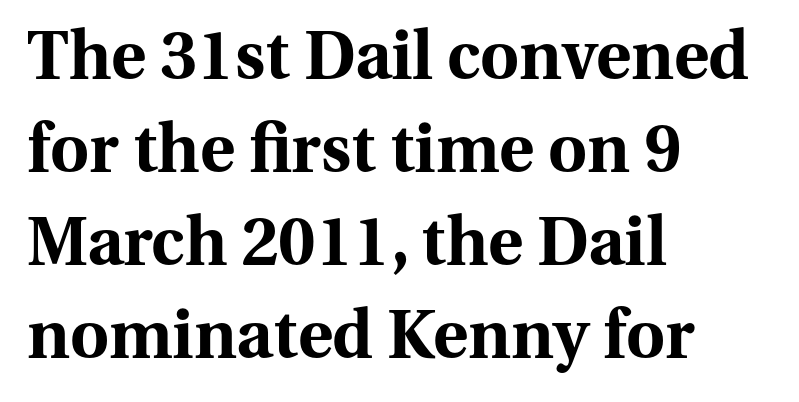
{"serif": "yes", "italic": "no", "bold": "yes", "weight": "bold", "width": "normal", "stroke_contrast": "medium", "x_height": "medium", "monospaced": "no", "underline": "no", "align": "left", "line_spacing": "normal", "line_spacing_ratio": 1.39, "letter_spacing": "normal", "letter_spacing_em": 0.0, "glyph_px": 67}
